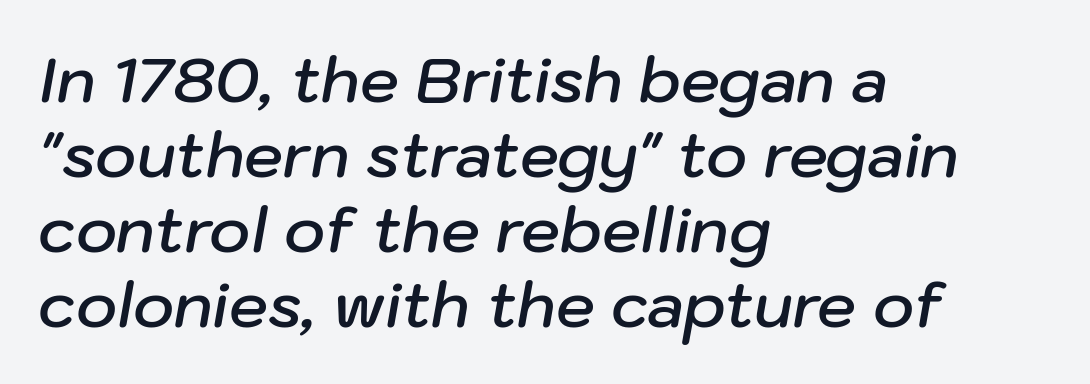
Q: Is the text bold? A: Semi-bold.
Q: Is the text italic (slanted)? A: Yes, it leans right by about 10 degrees.
Q: Is the text underlined? A: No.
Q: How is the paragraph aligned? A: Left-aligned.
Q: Is the spacing between letters normal or unusually wide? A: Normal.
Q: Width (condensed, normal, or wide)? A: Normal.
Q: Stroke contrast? A: Low.
Q: x-height? A: Medium.
Q: Monospaced? A: No.
